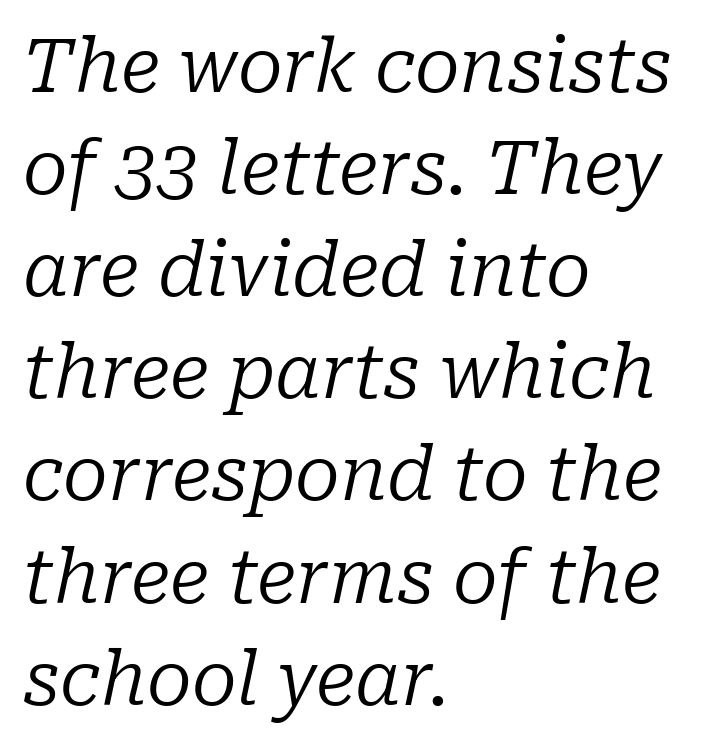
Q: Is the text bold? A: No.
Q: Is the text italic (slanted)? A: Yes, it leans right by about 10 degrees.
Q: Is the typeface a serif or a sans-serif typeface? A: Serif.
Q: Is the text underlined? A: No.
Q: How is the paragraph aligned? A: Left-aligned.
Q: Is the spacing between letters normal or unusually wide? A: Normal.
Q: Is the spacing between lines tight, normal or loose? A: Normal.
Q: Width (condensed, normal, or wide)? A: Normal.
Q: Stroke contrast? A: Low.
Q: x-height? A: Medium.
Q: Monospaced? A: No.
